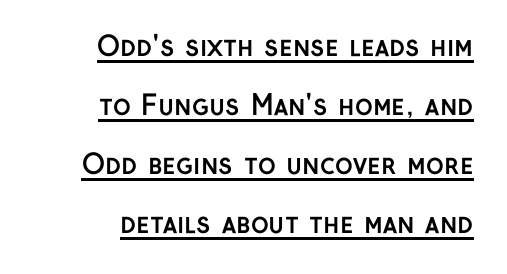
The image shows 27 px bold type, upright; set loose line spacing (2.19x), normal letter spacing, underlined.
